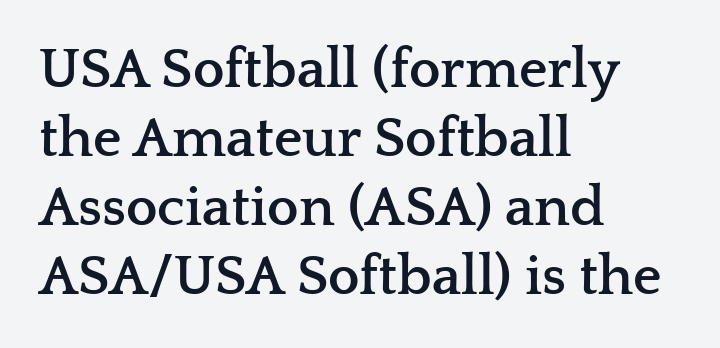
The image shows 56 px semibold, wide serif type, upright; set left-aligned, line spacing 1.23x, normal letter spacing, not underlined; low stroke contrast and a medium x-height.
